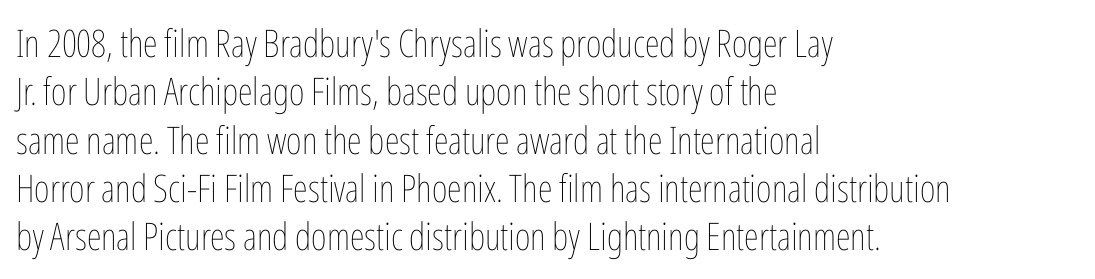
Q: Is the text bold? A: No.
Q: Is the text italic (slanted)? A: No, it is upright.
Q: Is the text underlined? A: No.
Q: How is the paragraph aligned? A: Left-aligned.
Q: Is the spacing between letters normal or unusually wide? A: Normal.
Q: Is the spacing between lines tight, normal or loose? A: Normal.
Q: Width (condensed, normal, or wide)? A: Condensed.
Q: Stroke contrast? A: Low.
Q: x-height? A: Medium.
Q: Monospaced? A: No.
